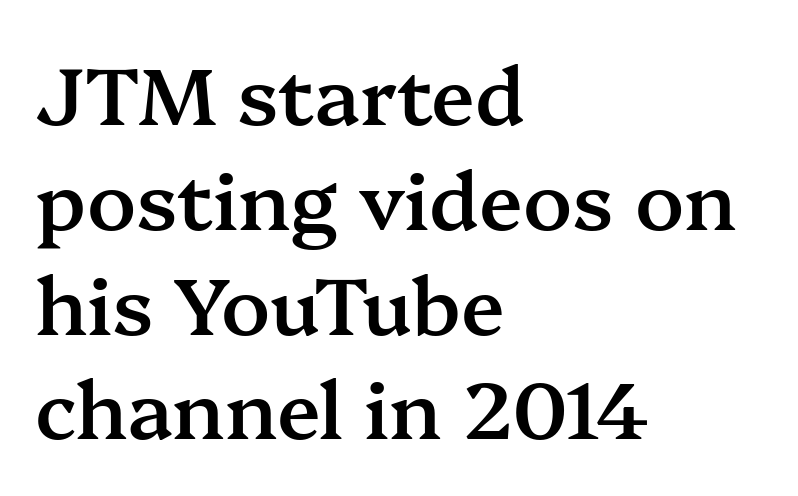
The image shows 80 px semibold serif type, upright; set left-aligned, normal line spacing (1.31x), normal letter spacing, not underlined; medium stroke contrast and a medium x-height.
